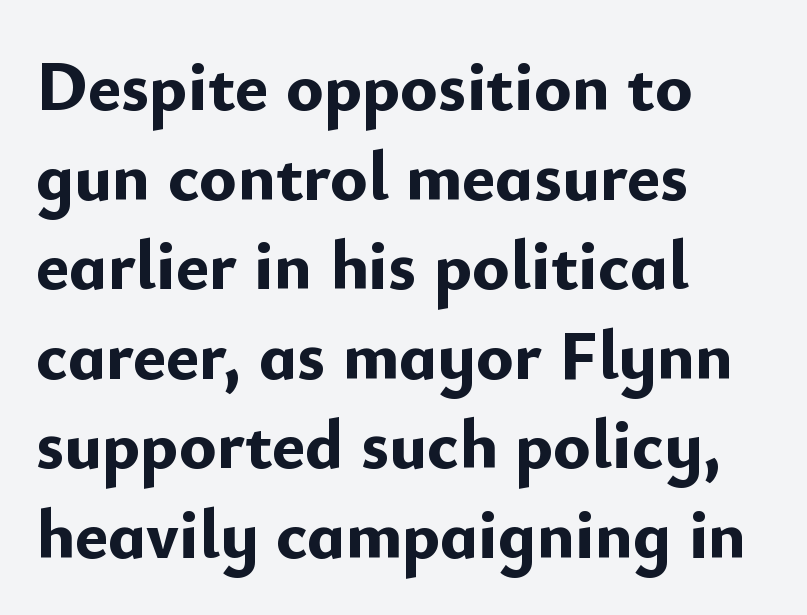
Q: Is the text bold? A: Yes.
Q: Is the text italic (slanted)? A: No, it is upright.
Q: Is the typeface a serif or a sans-serif typeface? A: Sans-serif.
Q: Is the text underlined? A: No.
Q: How is the paragraph aligned? A: Left-aligned.
Q: Is the spacing between letters normal or unusually wide? A: Normal.
Q: Is the spacing between lines tight, normal or loose? A: Normal.
Q: Width (condensed, normal, or wide)? A: Normal.
Q: Stroke contrast? A: Low.
Q: x-height? A: Small.
Q: Monospaced? A: No.
